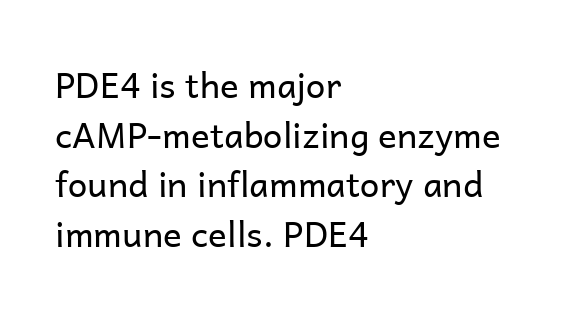
The image shows 35 px regular-weight sans-serif type, upright; set left-aligned, normal line spacing (1.42x), normal letter spacing, not underlined; low stroke contrast and a medium x-height.
